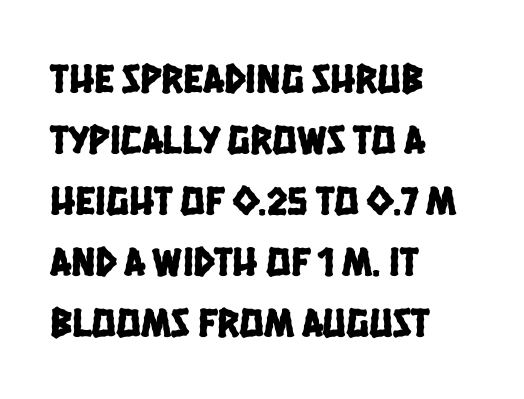
Q: Is the typeface a serif or a sans-serif typeface? A: Sans-serif.
Q: Is the text underlined? A: No.
Q: How is the paragraph aligned? A: Left-aligned.
Q: Is the spacing between letters normal or unusually wide? A: Normal.
Q: Is the spacing between lines tight, normal or loose? A: Normal.
Q: Width (condensed, normal, or wide)? A: Condensed.
Q: Stroke contrast? A: Low.
Q: x-height? A: Large.
Q: Monospaced? A: No.
